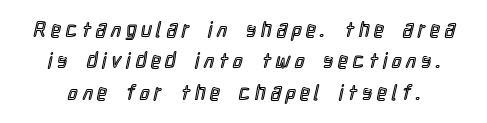
{"underline": "no", "line_spacing": "normal", "line_spacing_ratio": 1.49, "letter_spacing": "wide", "letter_spacing_em": 0.24, "glyph_px": 21}
